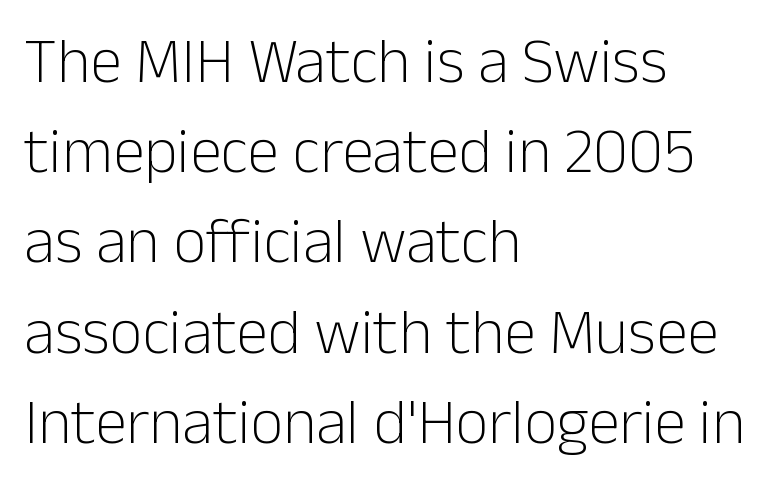
{"serif": "no", "italic": "no", "bold": "no", "weight": "light", "width": "normal", "stroke_contrast": "low", "x_height": "medium", "monospaced": "no", "underline": "no", "align": "left", "line_spacing": "normal", "line_spacing_ratio": 1.41, "letter_spacing": "normal", "letter_spacing_em": 0.0, "glyph_px": 64}
